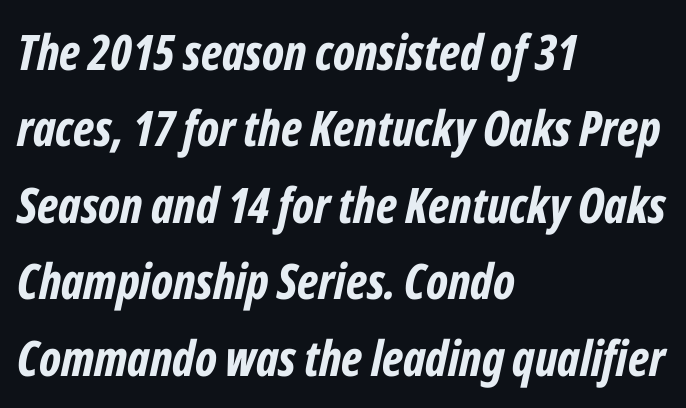
Observe the ordinary spacing: letters are neighbours, not strangers. No word sits above an underline. The font's italic variant was chosen for this text. Does the copy run flush right? No — it runs flush left. Notice how thick the strokes are: this is what a full bold looks like. The rendering uses natural spacing where letterforms have individual widths.
